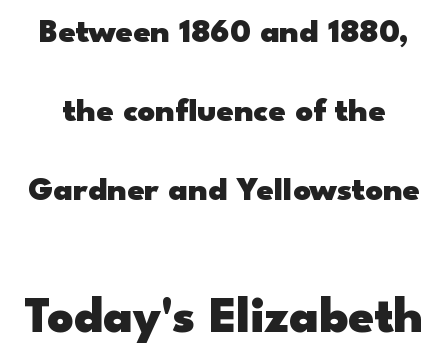
The image shows 51 px heavy, wide sans-serif type, upright; set loose line spacing (2.33x), normal letter spacing, not underlined; the second (bottom) block is 1.5x larger; low stroke contrast and a small x-height.
